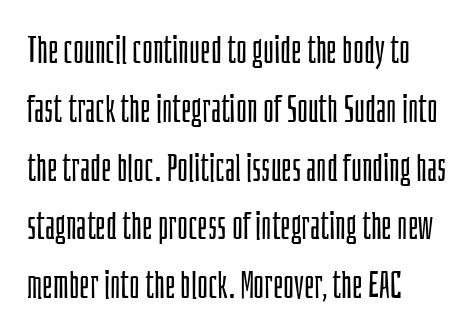
The image shows 37 px light, condensed sans-serif type, upright; set left-aligned, normal line spacing (1.59x), normal letter spacing, not underlined; low stroke contrast and a large x-height.
